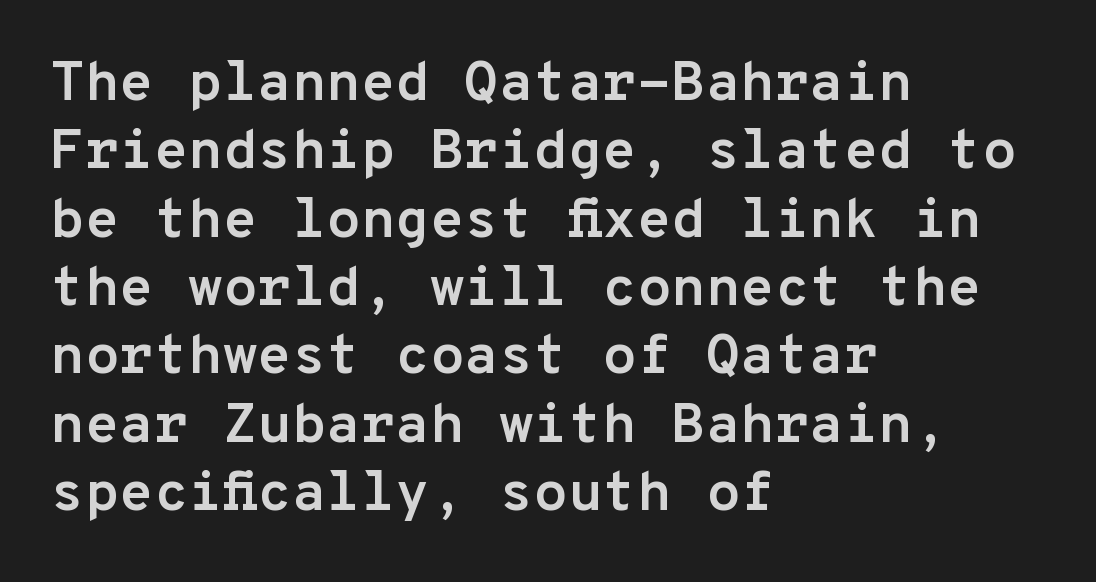
Q: Is the text bold? A: Yes.
Q: Is the text italic (slanted)? A: No, it is upright.
Q: Is the typeface a serif or a sans-serif typeface? A: Sans-serif.
Q: Is the text underlined? A: No.
Q: How is the paragraph aligned? A: Left-aligned.
Q: Is the spacing between letters normal or unusually wide? A: Normal.
Q: Width (condensed, normal, or wide)? A: Normal.
Q: Stroke contrast? A: Low.
Q: x-height? A: Medium.
Q: Monospaced? A: Yes.
